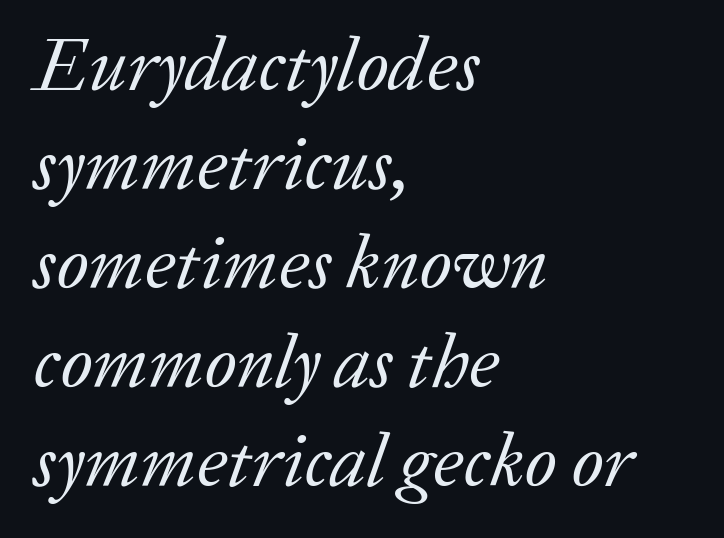
The image shows 75 px regular-weight serif type, italic (leaning right); set left-aligned, normal line spacing (1.32x), normal letter spacing, not underlined; low stroke contrast and a medium x-height.
